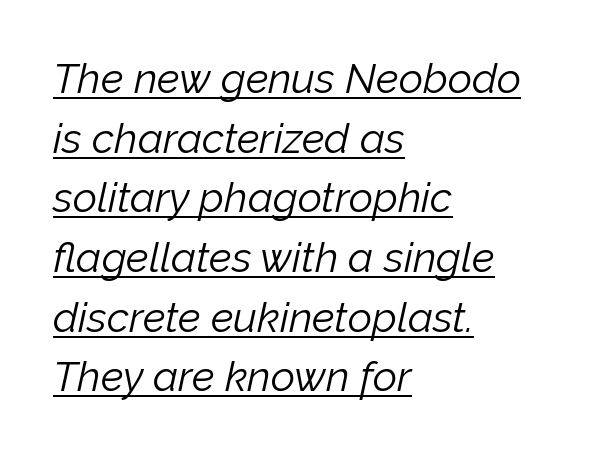
Q: Is the text bold? A: No.
Q: Is the text italic (slanted)? A: Yes, it leans right by about 12 degrees.
Q: Is the text underlined? A: Yes.
Q: How is the paragraph aligned? A: Left-aligned.
Q: Is the spacing between letters normal or unusually wide? A: Normal.
Q: Is the spacing between lines tight, normal or loose? A: Normal.
Q: Width (condensed, normal, or wide)? A: Normal.
Q: Stroke contrast? A: Low.
Q: x-height? A: Medium.
Q: Monospaced? A: No.
